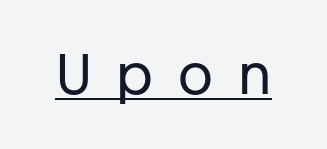
The image shows 54 px regular-weight sans-serif type, upright; set unusually wide letter spacing (+0.46 em), underlined; low stroke contrast and a medium x-height.
